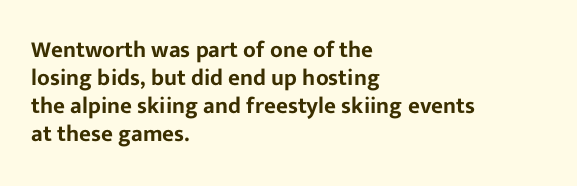
The image shows 23 px text type, upright; set left-aligned, line spacing 1.22x, normal letter spacing, not underlined.
